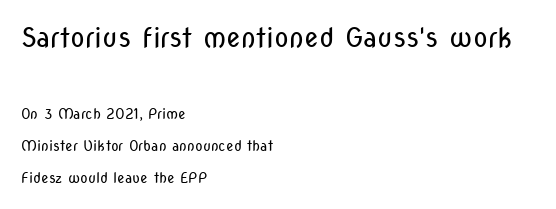
Q: Is the text bold? A: No.
Q: Is the text italic (slanted)? A: No, it is upright.
Q: Is the text underlined? A: No.
Q: How is the paragraph aligned? A: Left-aligned.
Q: Is the spacing between letters normal or unusually wide? A: Normal.
Q: Is the spacing between lines tight, normal or loose? A: Loose.
Q: Which block of text is set in a larger size, the first (top) or the second (bottom)? A: The first (top) one.
